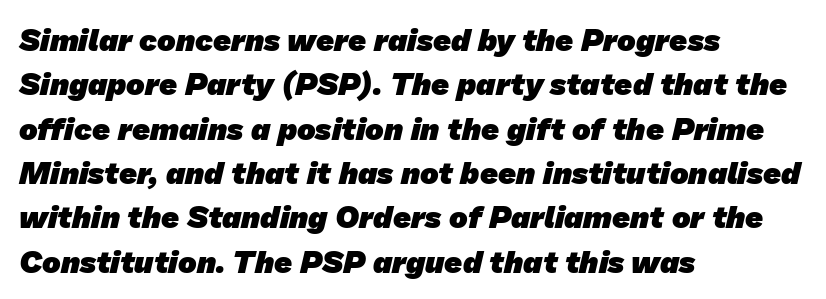
{"serif": "no", "bold": "yes", "weight": "heavy", "width": "normal", "stroke_contrast": "low", "x_height": "medium", "monospaced": "no", "underline": "no", "align": "left", "line_spacing": "normal", "line_spacing_ratio": 1.43, "letter_spacing": "normal", "letter_spacing_em": 0.0, "glyph_px": 31}
